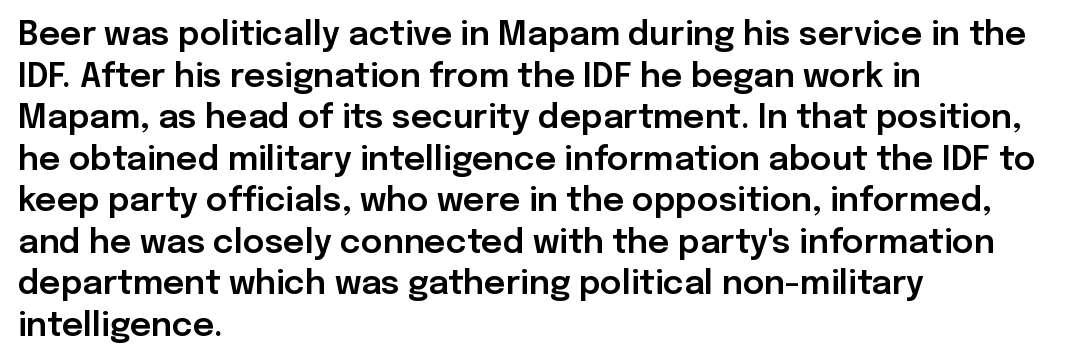
The image shows 33 px sans-serif type, upright; set left-aligned, normal line spacing (1.26x), normal letter spacing, not underlined; low stroke contrast and a medium x-height.
